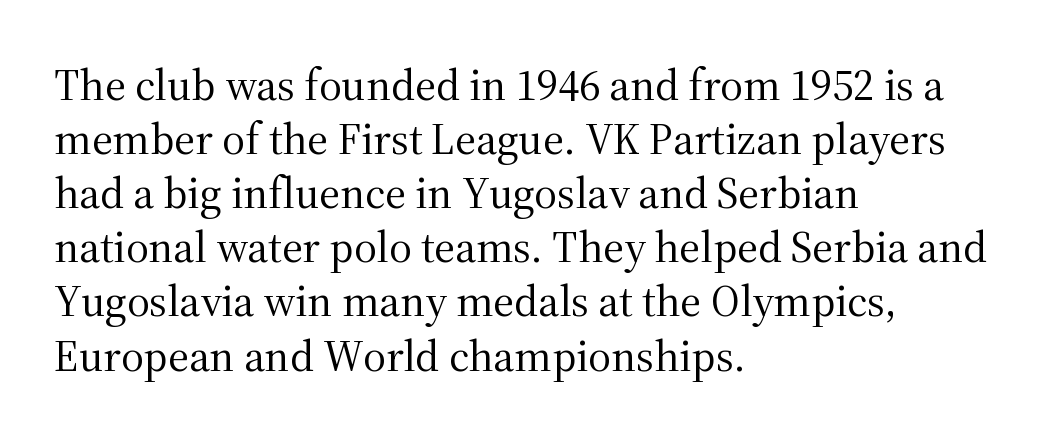
{"serif": "yes", "italic": "no", "bold": "no", "weight": "regular", "width": "normal", "stroke_contrast": "medium", "x_height": "medium", "monospaced": "no", "underline": "no", "align": "left", "line_spacing_ratio": 1.23, "letter_spacing": "normal", "letter_spacing_em": 0.0, "glyph_px": 44}
